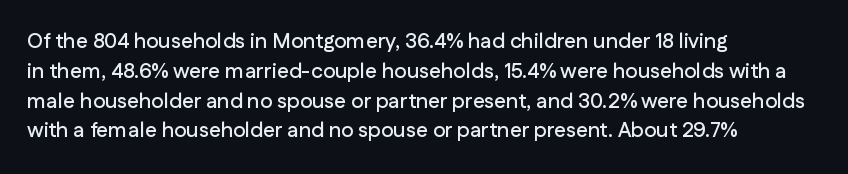
Which margin do the lines hug? The left one — the right edge is uneven. The letters stand upright; this is a roman face. Any mark beneath the type? The region is blank. The space between consecutive lines is moderate. No extra tracking has been applied to these lines.
